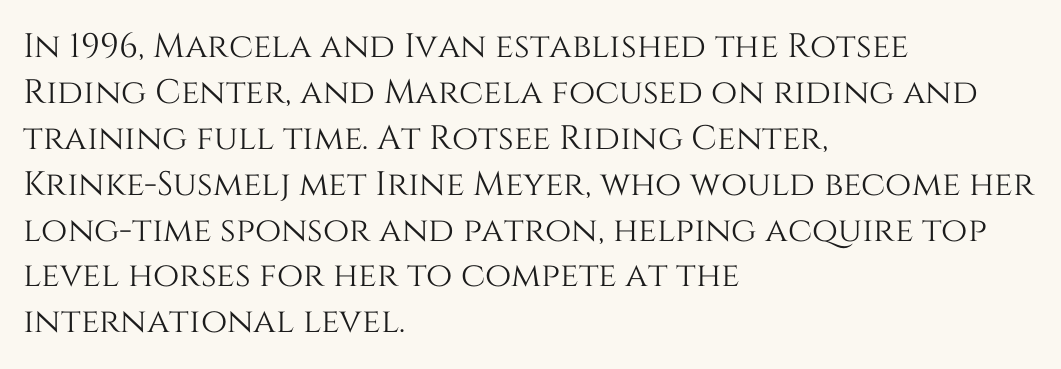
The image shows 34 px text type, upright; set left-aligned, normal line spacing (1.35x), normal letter spacing, not underlined; medium stroke contrast and a large x-height.
